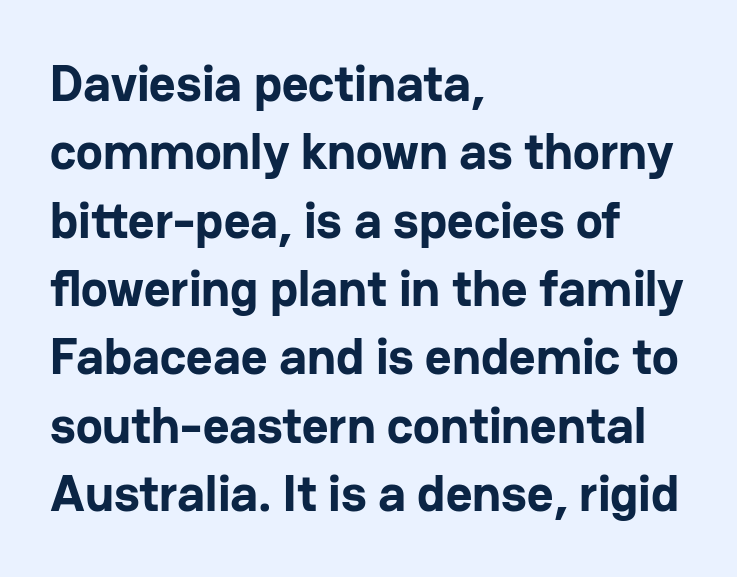
{"serif": "no", "italic": "no", "bold": "yes", "weight": "bold", "width": "normal", "stroke_contrast": "low", "x_height": "medium", "monospaced": "no", "underline": "no", "align": "left", "line_spacing": "normal", "line_spacing_ratio": 1.34, "letter_spacing": "normal", "letter_spacing_em": 0.0, "glyph_px": 51}
